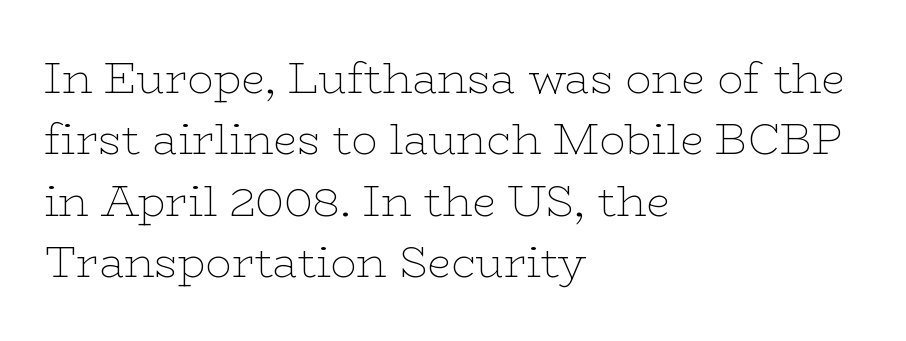
The image shows 43 px thin, wide serif type, upright; set left-aligned, normal line spacing (1.43x), normal letter spacing, not underlined; low stroke contrast and a medium x-height.
